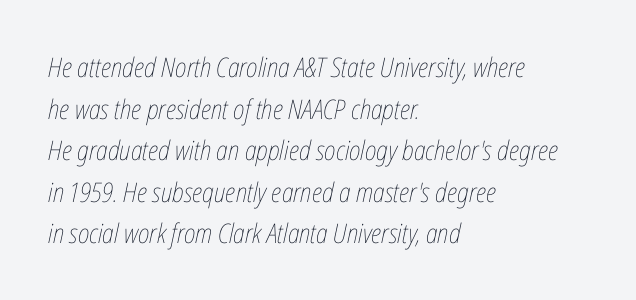
{"italic": "yes", "lean": "right", "slant_degrees": 12, "bold": "no", "underline": "no", "align": "left", "line_spacing": "normal", "line_spacing_ratio": 1.54, "letter_spacing": "normal", "letter_spacing_em": 0.0, "glyph_px": 27}
